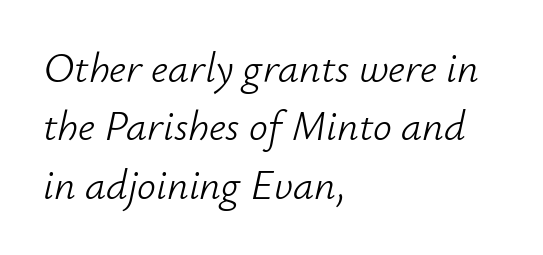
Q: Is the text bold? A: No.
Q: Is the text italic (slanted)? A: Yes, it leans right by about 12 degrees.
Q: Is the text underlined? A: No.
Q: How is the paragraph aligned? A: Left-aligned.
Q: Is the spacing between letters normal or unusually wide? A: Normal.
Q: Is the spacing between lines tight, normal or loose? A: Normal.
Q: Width (condensed, normal, or wide)? A: Normal.
Q: Stroke contrast? A: Low.
Q: x-height? A: Small.
Q: Monospaced? A: No.
